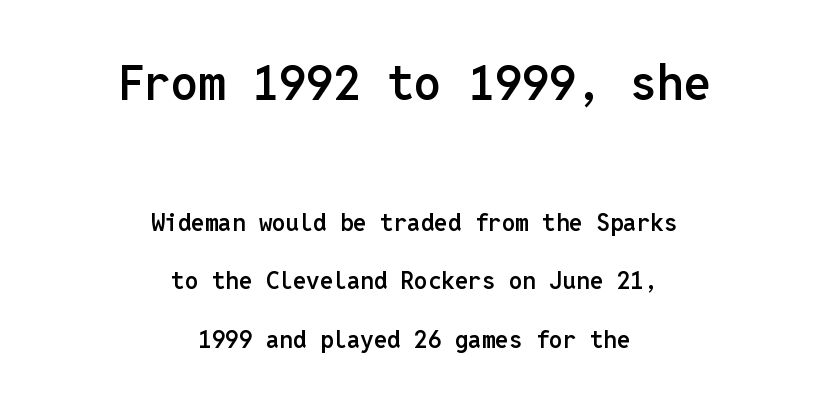
Q: Is the text bold? A: Semi-bold.
Q: Is the text italic (slanted)? A: No, it is upright.
Q: Is the typeface a serif or a sans-serif typeface? A: Sans-serif.
Q: Is the text underlined? A: No.
Q: How is the paragraph aligned? A: Centered.
Q: Is the spacing between letters normal or unusually wide? A: Normal.
Q: Is the spacing between lines tight, normal or loose? A: Loose.
Q: Which block of text is set in a larger size, the first (top) or the second (bottom)? A: The first (top) one.
Q: Width (condensed, normal, or wide)? A: Normal.
Q: Stroke contrast? A: Low.
Q: x-height? A: Medium.
Q: Monospaced? A: Yes.
